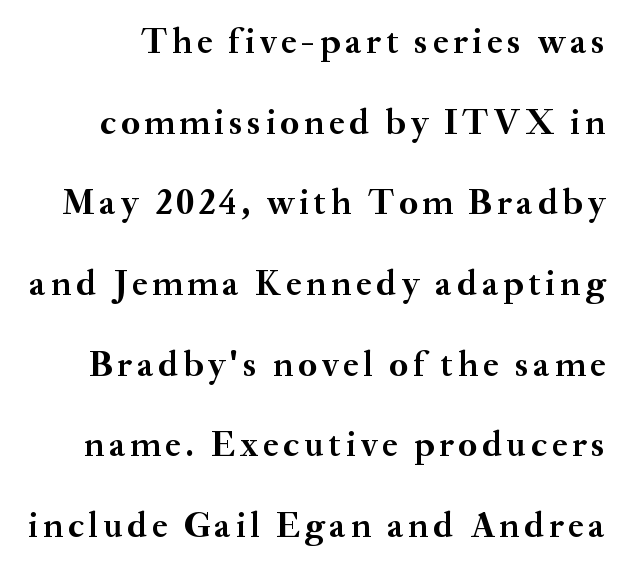
{"serif": "yes", "italic": "no", "bold": "yes", "weight": "semibold", "width": "normal", "stroke_contrast": "medium", "x_height": "small", "monospaced": "no", "underline": "no", "line_spacing": "loose", "line_spacing_ratio": 2.24, "glyph_px": 36}
